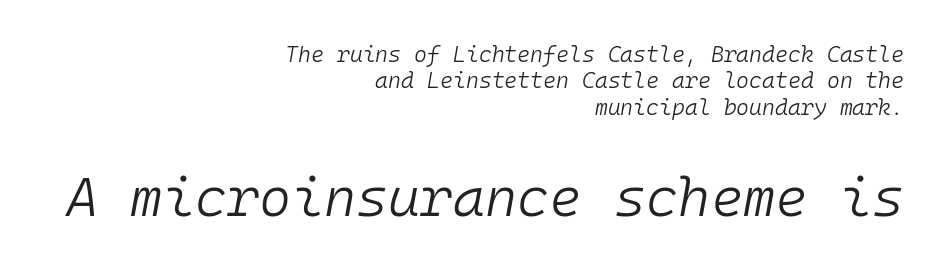
{"italic": "yes", "lean": "right", "slant_degrees": 10, "bold": "no", "weight": "light", "width": "normal", "stroke_contrast": "low", "x_height": "medium", "monospaced": "yes", "underline": "no", "align": "right", "line_spacing_ratio": 1.2, "letter_spacing": "normal", "letter_spacing_em": 0.0, "larger_block": "second", "size_ratio": 2.5, "glyph_px": 55}
